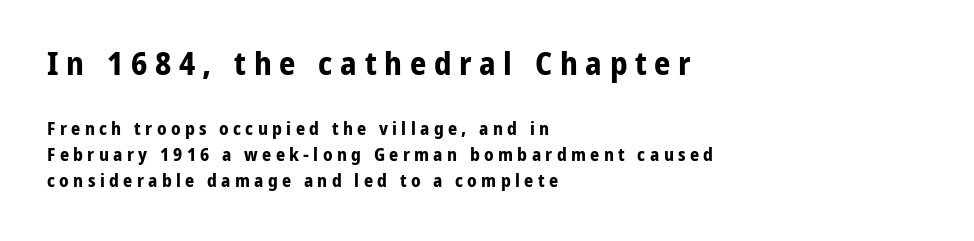
Q: Is the text bold? A: Yes.
Q: Is the text italic (slanted)? A: No, it is upright.
Q: Is the typeface a serif or a sans-serif typeface? A: Sans-serif.
Q: Is the text underlined? A: No.
Q: How is the paragraph aligned? A: Left-aligned.
Q: Is the spacing between letters normal or unusually wide? A: Unusually wide.
Q: Is the spacing between lines tight, normal or loose? A: Normal.
Q: Which block of text is set in a larger size, the first (top) or the second (bottom)? A: The first (top) one.
Q: Width (condensed, normal, or wide)? A: Normal.
Q: Stroke contrast? A: Low.
Q: x-height? A: Medium.
Q: Monospaced? A: No.
